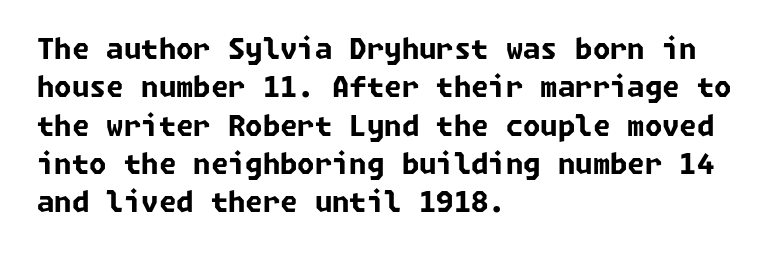
Q: Is the text bold? A: Yes.
Q: Is the typeface a serif or a sans-serif typeface? A: Sans-serif.
Q: Is the text underlined? A: No.
Q: How is the paragraph aligned? A: Left-aligned.
Q: Is the spacing between letters normal or unusually wide? A: Normal.
Q: Is the spacing between lines tight, normal or loose? A: Normal.
Q: Width (condensed, normal, or wide)? A: Normal.
Q: Stroke contrast? A: Low.
Q: x-height? A: Medium.
